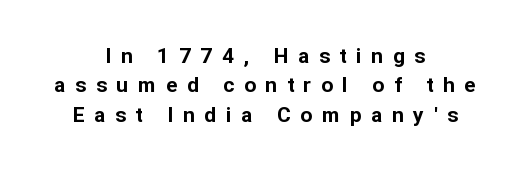
{"italic": "no", "bold": "yes", "underline": "no", "align": "center", "line_spacing": "normal", "line_spacing_ratio": 1.4, "letter_spacing": "wide", "letter_spacing_em": 0.46, "glyph_px": 21}
